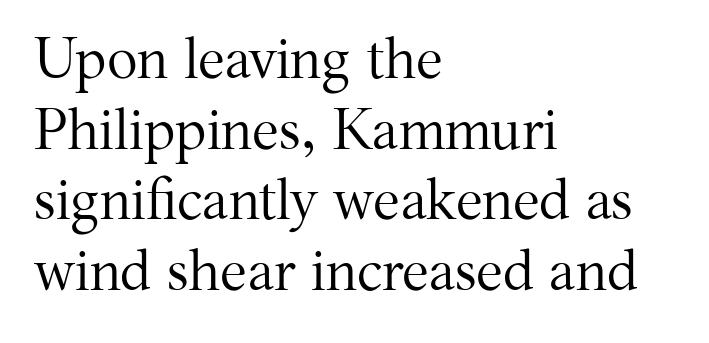
The paragraph shown leans on its left margin. Here the designer chose a conventional face with non-uniform glyph widths. The font's upright variant was chosen for this text. The weight tops out at a normal text grade. Look at the bottom of the vertical strokes: they flare into serifs here.
